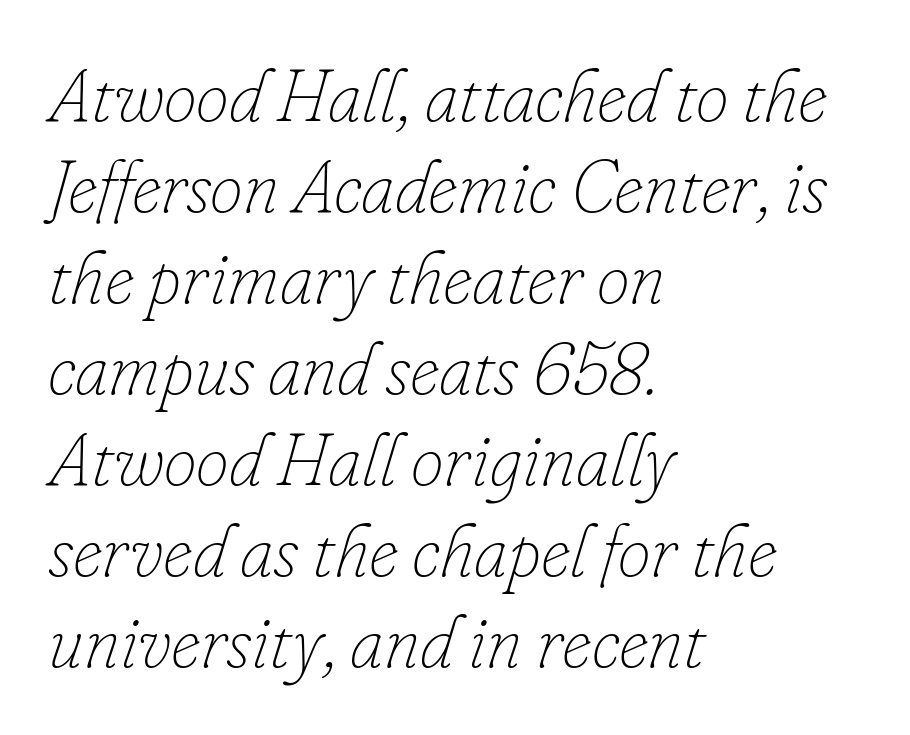
Q: Is the text bold? A: No.
Q: Is the text italic (slanted)? A: Yes, it leans right by about 16 degrees.
Q: Is the text underlined? A: No.
Q: How is the paragraph aligned? A: Left-aligned.
Q: Is the spacing between letters normal or unusually wide? A: Normal.
Q: Width (condensed, normal, or wide)? A: Normal.
Q: Stroke contrast? A: Low.
Q: x-height? A: Small.
Q: Monospaced? A: No.
